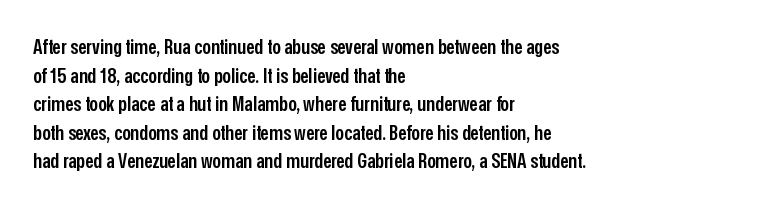
Q: Is the text bold? A: Semi-bold.
Q: Is the text italic (slanted)? A: No, it is upright.
Q: Is the text underlined? A: No.
Q: How is the paragraph aligned? A: Left-aligned.
Q: Is the spacing between letters normal or unusually wide? A: Normal.
Q: Is the spacing between lines tight, normal or loose? A: Normal.
